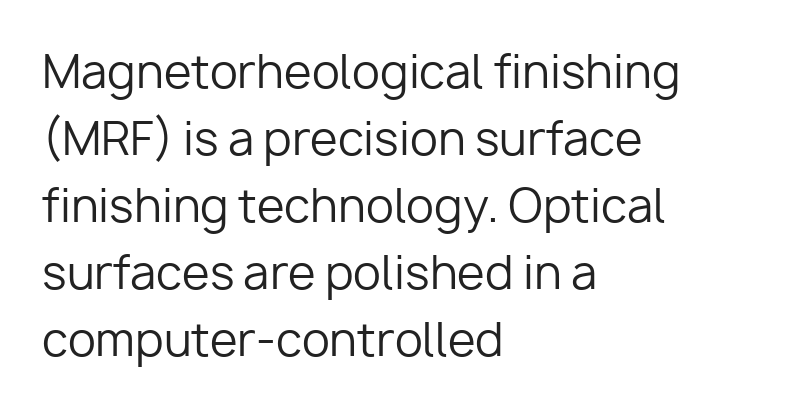
Q: Is the text bold? A: No.
Q: Is the text italic (slanted)? A: No, it is upright.
Q: Is the typeface a serif or a sans-serif typeface? A: Sans-serif.
Q: Is the text underlined? A: No.
Q: How is the paragraph aligned? A: Left-aligned.
Q: Is the spacing between letters normal or unusually wide? A: Normal.
Q: Is the spacing between lines tight, normal or loose? A: Normal.
Q: Width (condensed, normal, or wide)? A: Normal.
Q: Stroke contrast? A: Low.
Q: x-height? A: Medium.
Q: Monospaced? A: No.
